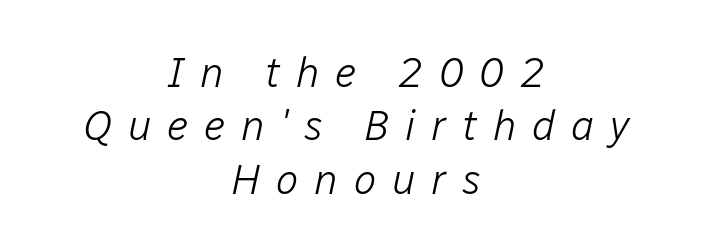
{"italic": "yes", "lean": "right", "slant_degrees": 12, "bold": "no", "weight": "light", "width": "normal", "stroke_contrast": "low", "x_height": "medium", "monospaced": "no", "underline": "no", "align": "center", "line_spacing": "normal", "line_spacing_ratio": 1.27, "letter_spacing": "wide", "letter_spacing_em": 0.37, "glyph_px": 42}
